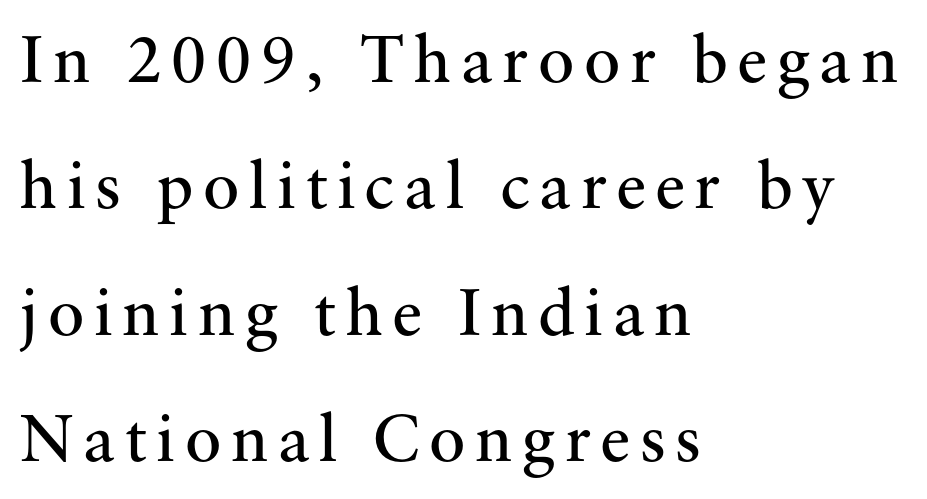
{"serif": "yes", "italic": "no", "bold": "no", "weight": "regular", "width": "normal", "stroke_contrast": "medium", "x_height": "small", "monospaced": "no", "underline": "no", "align": "left", "line_spacing_ratio": 1.86, "glyph_px": 68}
